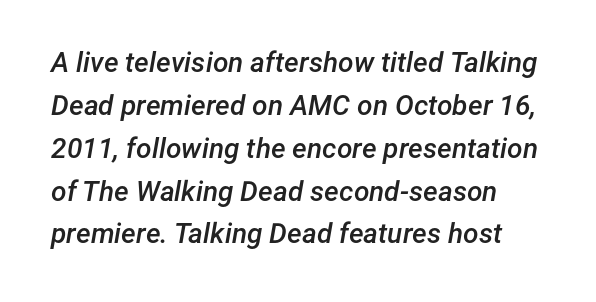
Q: Is the text bold? A: Semi-bold.
Q: Is the text italic (slanted)? A: Yes, it leans right by about 12 degrees.
Q: Is the text underlined? A: No.
Q: Is the spacing between letters normal or unusually wide? A: Normal.
Q: Is the spacing between lines tight, normal or loose? A: Normal.
Q: Width (condensed, normal, or wide)? A: Normal.
Q: Stroke contrast? A: Low.
Q: x-height? A: Medium.
Q: Monospaced? A: No.
